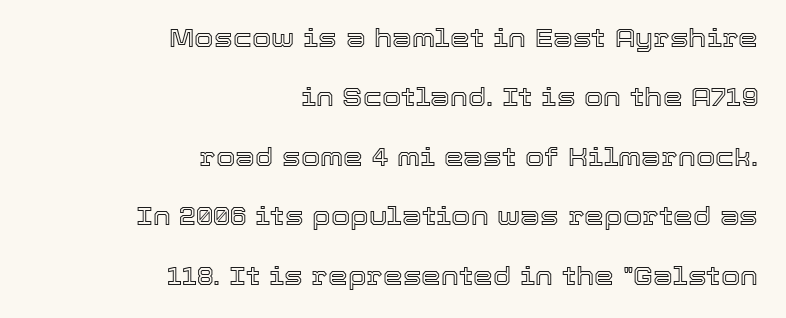
The image shows 25 px text type, upright; set right-aligned, loose line spacing (2.38x), normal letter spacing, not underlined.
